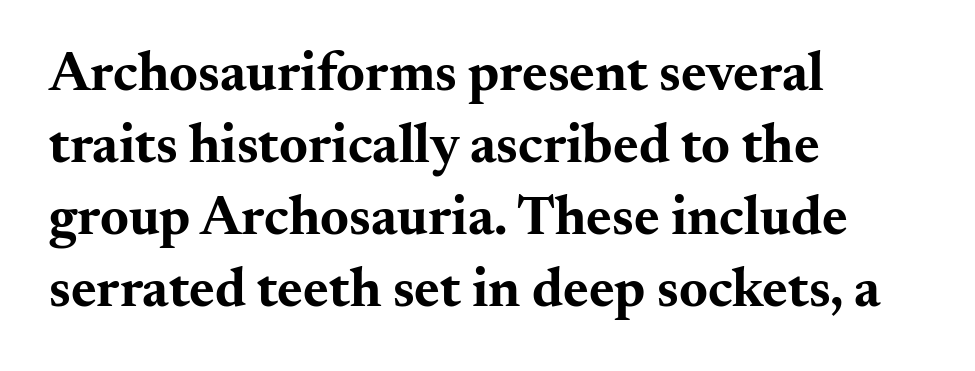
In terms of letterspacing, this is plain default setting. The rendering uses natural spacing where letterforms have individual widths. The zone under the glyphs is completely vacant. The axis of the letterforms is exactly vertical. Is the block centered? No — it sits flush against the left margin. Evenly set lines give the paragraph a standard silhouette.
